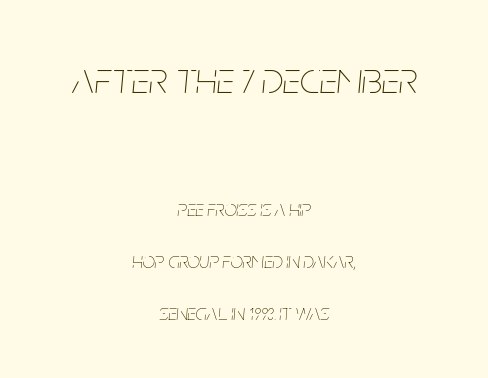
You could fit nearly another row in the gap between these rows. A typesetter would call this proportional, since set widths differ per character. The line texture is even and compact thanks to regular tracking. Slant detected: the letters are inclined. This sample is center-justified, so both line endings float freely.
